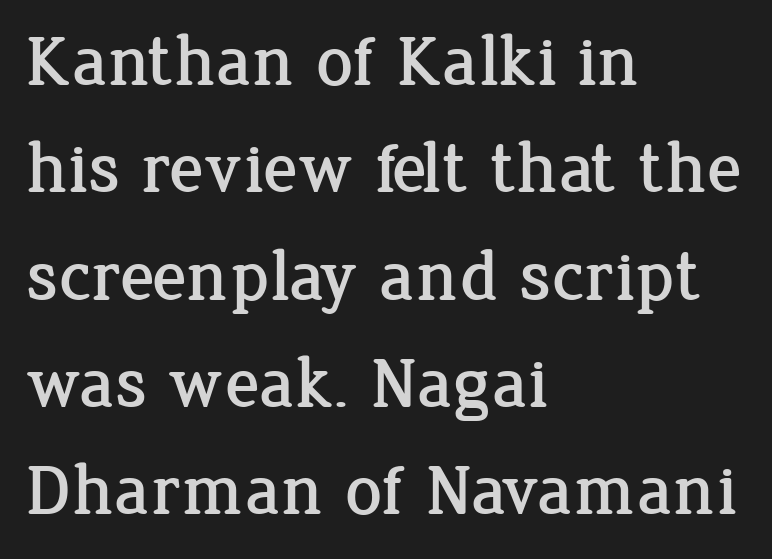
{"serif": "yes", "italic": "no", "width": "normal", "stroke_contrast": "low", "x_height": "medium", "monospaced": "no", "underline": "no", "align": "left", "line_spacing": "normal", "line_spacing_ratio": 1.49, "letter_spacing": "normal", "letter_spacing_em": 0.0, "glyph_px": 72}
